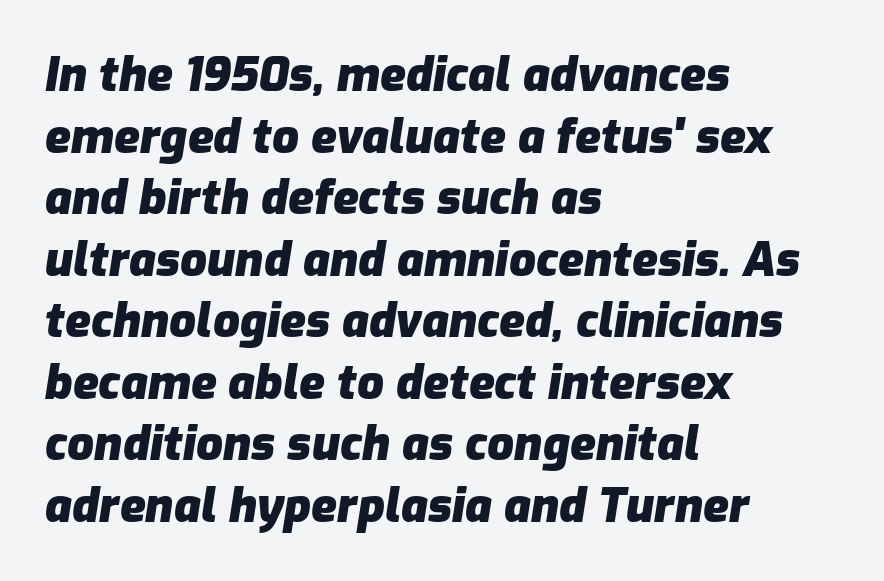
{"italic": "yes", "lean": "right", "slant_degrees": 9, "bold": "yes", "weight": "heavy", "width": "normal", "stroke_contrast": "low", "x_height": "medium", "monospaced": "no", "underline": "no", "align": "left", "line_spacing": "normal", "line_spacing_ratio": 1.31, "letter_spacing": "normal", "letter_spacing_em": 0.0, "glyph_px": 47}
